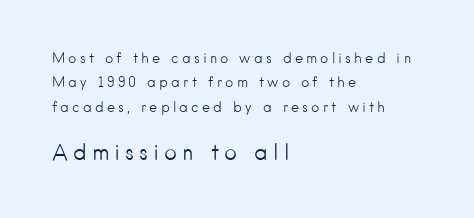
Q: Is the text bold? A: No.
Q: Is the text italic (slanted)? A: No, it is upright.
Q: Is the text underlined? A: No.
Q: How is the paragraph aligned? A: Left-aligned.
Q: Is the spacing between letters normal or unusually wide? A: Unusually wide.
Q: Which block of text is set in a larger size, the first (top) or the second (bottom)? A: The second (bottom) one.
